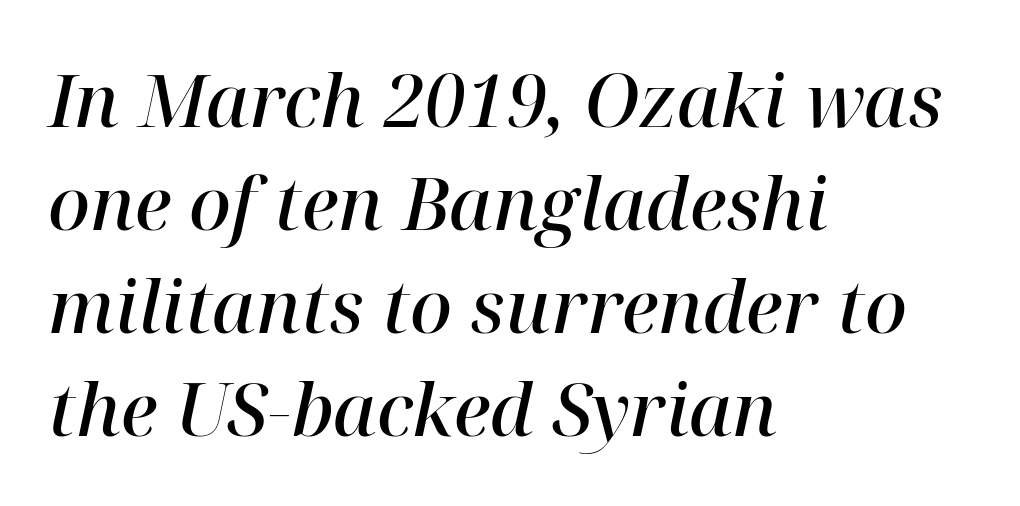
The image shows 73 px semibold serif type, italic (leaning right); set left-aligned, normal line spacing (1.41x), normal letter spacing, not underlined; high stroke contrast and a medium x-height.
